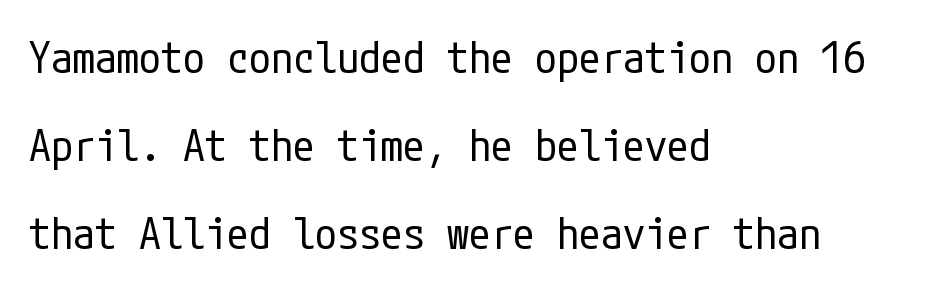
{"serif": "no", "italic": "no", "bold": "no", "weight": "regular", "width": "condensed", "stroke_contrast": "low", "x_height": "medium", "underline": "no", "align": "left", "line_spacing": "loose", "line_spacing_ratio": 2.0, "letter_spacing": "normal", "letter_spacing_em": 0.0, "glyph_px": 44}
